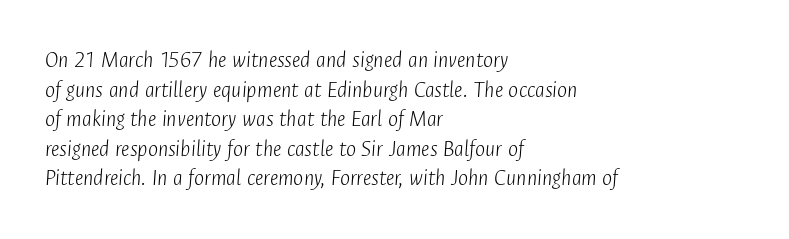
Just letters on the line, the space beneath them empty. Nobody touched the tracking dial on this one. Summary of weight: not heavy and not bold. Casual observation: everything's shoved over to the left. The text carries the slant typical of an italic or oblique font.
